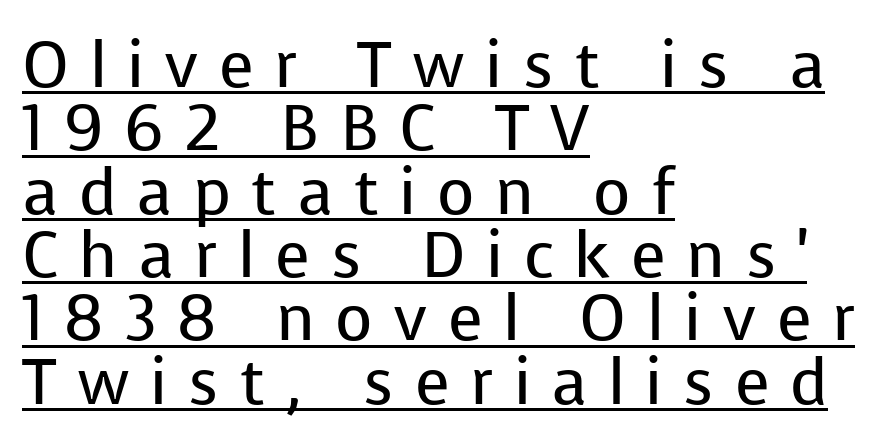
The image shows 64 px regular-weight sans-serif type, upright; set left-aligned, tight line spacing (0.99x), unusually wide letter spacing (+0.32 em), underlined; low stroke contrast and a medium x-height.
